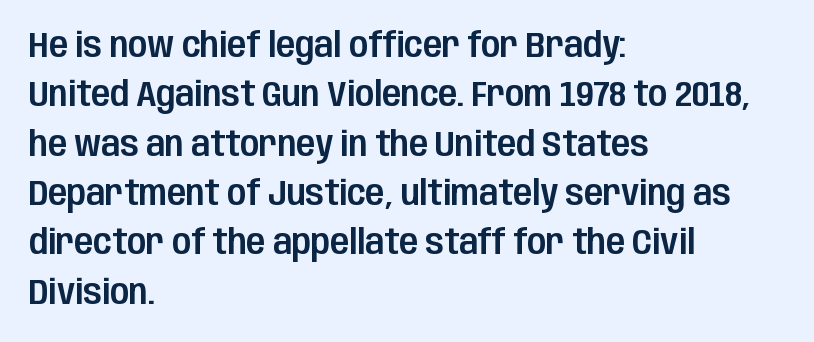
Q: Is the text italic (slanted)? A: No, it is upright.
Q: Is the typeface a serif or a sans-serif typeface? A: Sans-serif.
Q: Is the text underlined? A: No.
Q: How is the paragraph aligned? A: Left-aligned.
Q: Is the spacing between letters normal or unusually wide? A: Normal.
Q: Is the spacing between lines tight, normal or loose? A: Normal.
Q: Width (condensed, normal, or wide)? A: Condensed.
Q: Stroke contrast? A: Low.
Q: x-height? A: Large.
Q: Monospaced? A: No.
